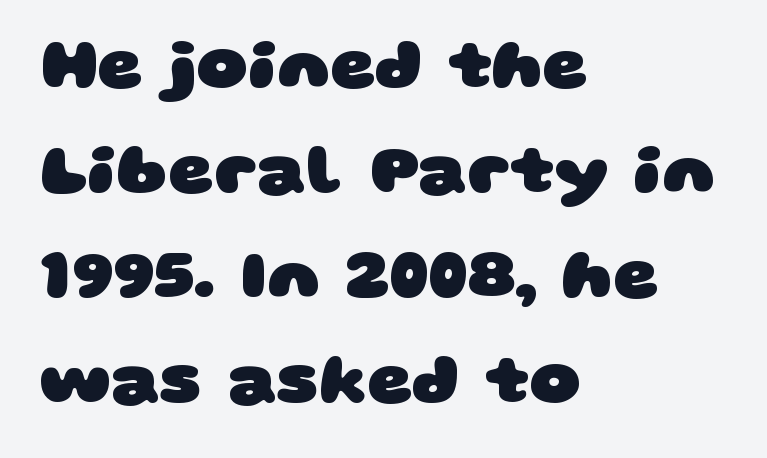
Q: Is the text bold? A: Yes.
Q: Is the typeface a serif or a sans-serif typeface? A: Sans-serif.
Q: Is the text underlined? A: No.
Q: How is the paragraph aligned? A: Left-aligned.
Q: Is the spacing between letters normal or unusually wide? A: Normal.
Q: Is the spacing between lines tight, normal or loose? A: Normal.
Q: Width (condensed, normal, or wide)? A: Wide.
Q: Stroke contrast? A: Low.
Q: x-height? A: Large.
Q: Monospaced? A: No.
